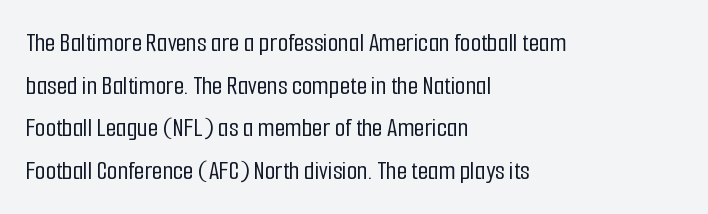
The image shows 27 px text type, upright; set left-aligned, normal line spacing (1.58x), normal letter spacing, not underlined.
